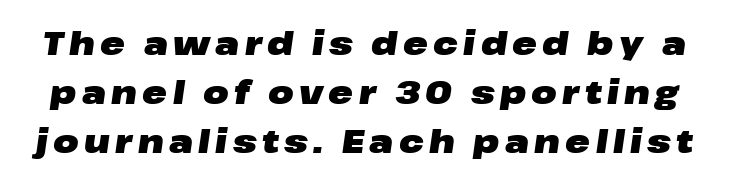
{"italic": "yes", "lean": "right", "slant_degrees": 8, "bold": "yes", "weight": "heavy", "width": "wide", "stroke_contrast": "low", "x_height": "medium", "monospaced": "no", "underline": "no", "line_spacing": "normal", "line_spacing_ratio": 1.49, "glyph_px": 33}
